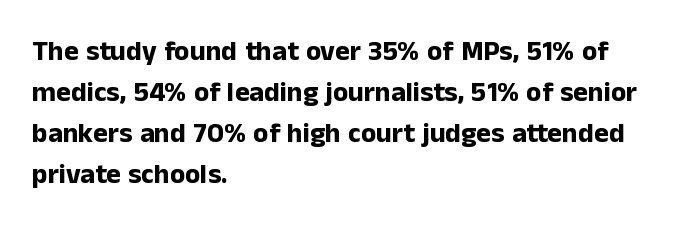
{"serif": "no", "italic": "no", "bold": "yes", "weight": "bold", "width": "normal", "stroke_contrast": "low", "x_height": "medium", "monospaced": "no", "underline": "no", "align": "left", "line_spacing": "normal", "line_spacing_ratio": 1.47, "letter_spacing": "normal", "letter_spacing_em": 0.0, "glyph_px": 28}
